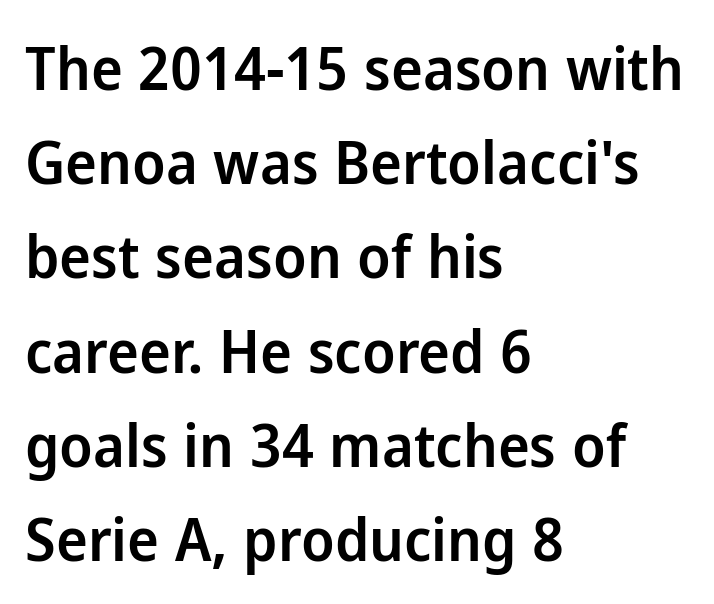
Q: Is the text bold? A: Semi-bold.
Q: Is the text italic (slanted)? A: No, it is upright.
Q: Is the typeface a serif or a sans-serif typeface? A: Sans-serif.
Q: Is the text underlined? A: No.
Q: How is the paragraph aligned? A: Left-aligned.
Q: Is the spacing between letters normal or unusually wide? A: Normal.
Q: Is the spacing between lines tight, normal or loose? A: Normal.
Q: Width (condensed, normal, or wide)? A: Normal.
Q: Stroke contrast? A: Low.
Q: x-height? A: Medium.
Q: Monospaced? A: No.
